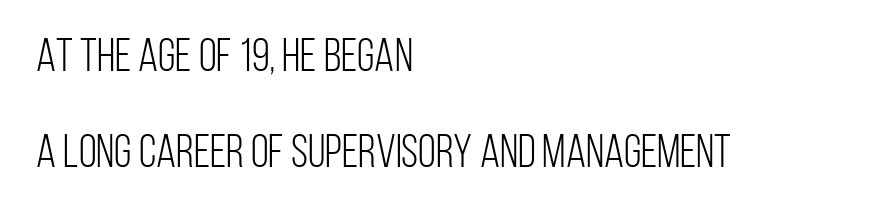
The image shows 46 px light, condensed sans-serif type, upright; set left-aligned, loose line spacing (2.09x), normal letter spacing, not underlined; low stroke contrast and a large x-height.
